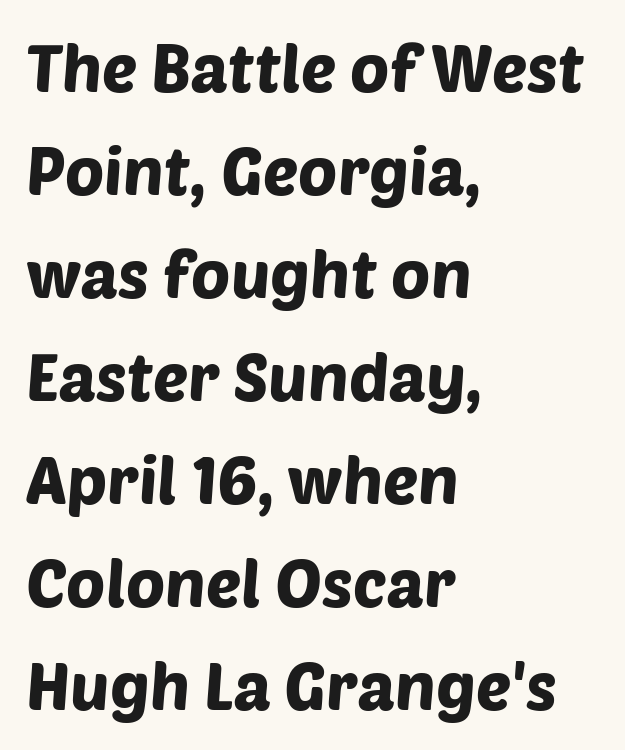
Q: Is the typeface a serif or a sans-serif typeface? A: Sans-serif.
Q: Is the text underlined? A: No.
Q: How is the paragraph aligned? A: Left-aligned.
Q: Is the spacing between letters normal or unusually wide? A: Normal.
Q: Is the spacing between lines tight, normal or loose? A: Normal.
Q: Width (condensed, normal, or wide)? A: Normal.
Q: Stroke contrast? A: Low.
Q: x-height? A: Large.
Q: Monospaced? A: No.
